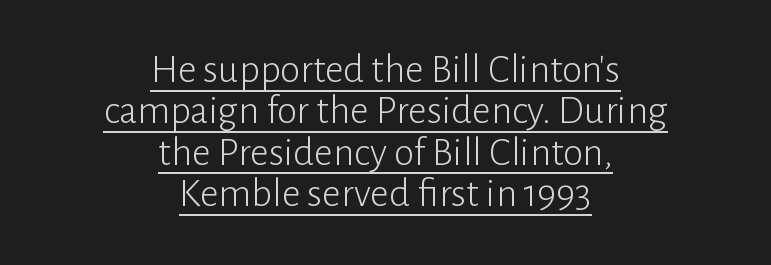
{"serif": "no", "italic": "no", "bold": "no", "weight": "light", "width": "normal", "stroke_contrast": "low", "x_height": "medium", "monospaced": "no", "underline": "yes", "align": "center", "line_spacing": "tight", "line_spacing_ratio": 1.01, "letter_spacing": "normal", "letter_spacing_em": 0.0, "glyph_px": 41}
